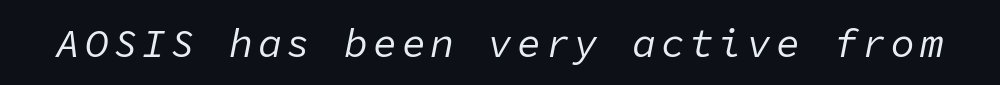
The image shows 40 px regular-weight type, italic (leaning right), monospaced; set not underlined; low stroke contrast and a medium x-height.
